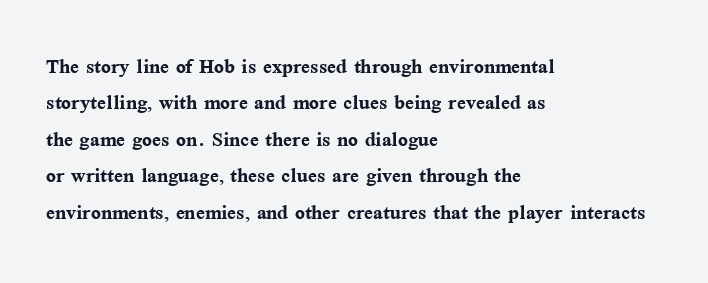
Q: Is the text bold? A: Yes.
Q: Is the text italic (slanted)? A: No, it is upright.
Q: Is the text underlined? A: No.
Q: How is the paragraph aligned? A: Left-aligned.
Q: Is the spacing between letters normal or unusually wide? A: Normal.
Q: Is the spacing between lines tight, normal or loose? A: Normal.
